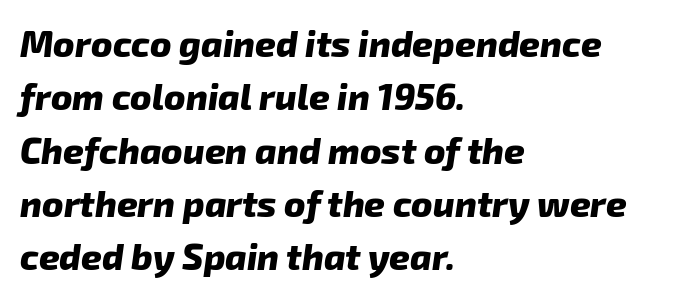
The typesetting leans heavy: a genuine bold. If you measured baseline to baseline, you'd find a middling distance. Letterform terminals end flat and unadorned throughout the passage. Unmarked baselines from the first word to the last.
